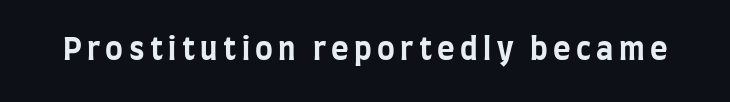
{"serif": "no", "italic": "no", "bold": "yes", "weight": "bold", "width": "condensed", "stroke_contrast": "low", "x_height": "large", "monospaced": "no", "underline": "no", "glyph_px": 30}
